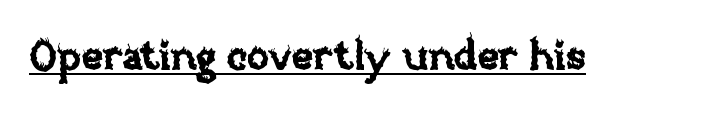
Descenders here cross a horizontal rule under the line. The passage shown is typed in a proportional face where columns would drift. The type sits square on the baseline with zero lean. Each word holds together tightly as a unit, with standard inter-letter gaps.
